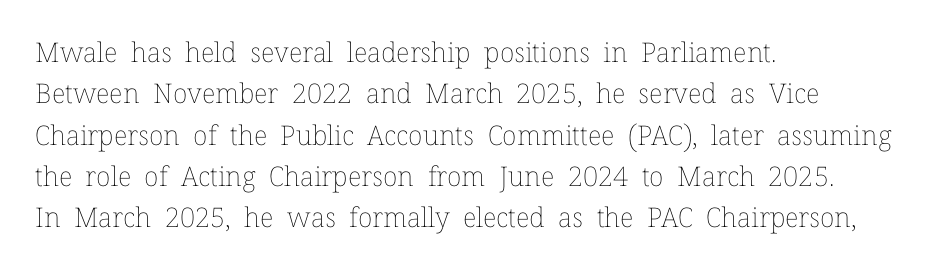
In terms of leading, this rendering sits right in the middle. The lettering stays uniformly vertical, giving the passage a roman look. Decoration check: the copy has no underline. The passage shown is not bold in any degree. How are the letters spaced? Ordinarily, with no added tracking.
